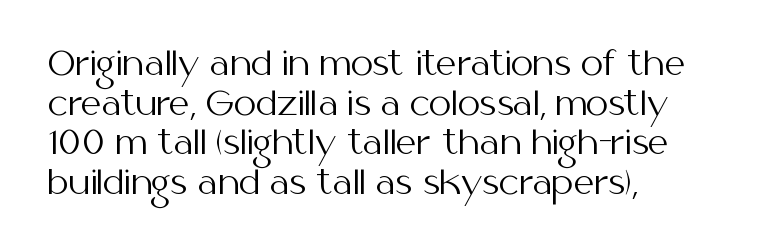
Visually the block forms a straight wall on the left and a jagged coastline on the right. Underlining? Definitely not there. The font is comparable to plain body text, perhaps lighter. You can tell from the bare stems that sans-serif type was used. The rendering uses natural spacing where letterforms have individual widths.
